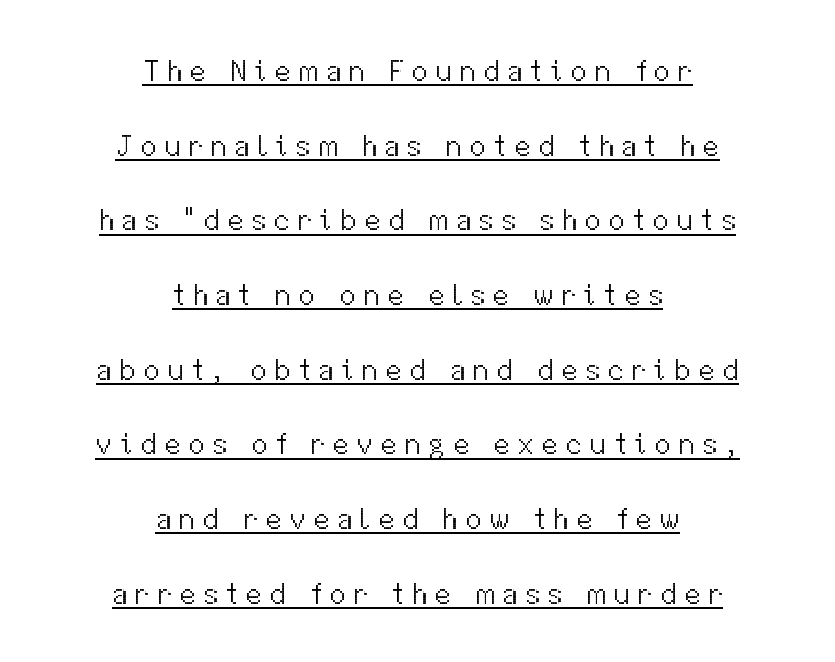
{"serif": "no", "italic": "no", "bold": "no", "weight": "light", "width": "normal", "stroke_contrast": "medium", "x_height": "medium", "monospaced": "no", "underline": "yes", "align": "center", "line_spacing": "loose", "line_spacing_ratio": 2.49, "letter_spacing": "wide", "letter_spacing_em": 0.24, "glyph_px": 30}
